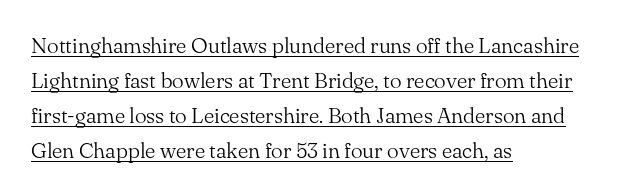
Q: Is the text bold? A: No.
Q: Is the text italic (slanted)? A: No, it is upright.
Q: Is the text underlined? A: Yes.
Q: How is the paragraph aligned? A: Left-aligned.
Q: Is the spacing between letters normal or unusually wide? A: Normal.
Q: Is the spacing between lines tight, normal or loose? A: Normal.
